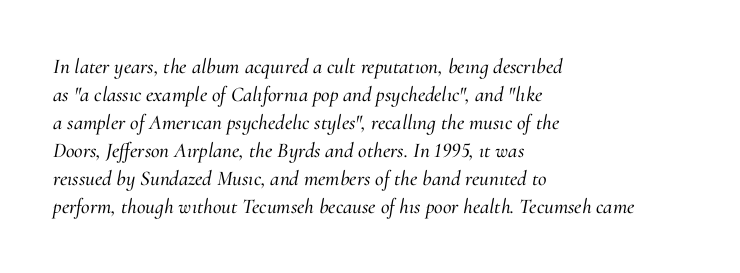
{"italic": "yes", "lean": "right", "slant_degrees": 10, "underline": "no", "align": "left", "line_spacing": "normal", "line_spacing_ratio": 1.33, "letter_spacing": "normal", "letter_spacing_em": 0.0, "glyph_px": 21}
